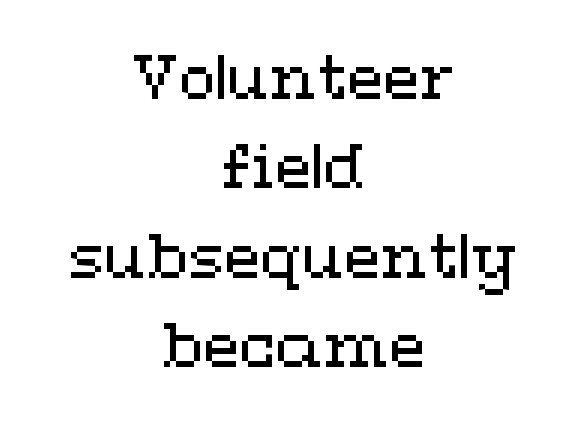
The image shows 60 px regular-weight, wide type, upright; set centered, normal line spacing (1.49x), normal letter spacing, not underlined; medium stroke contrast and a medium x-height.
